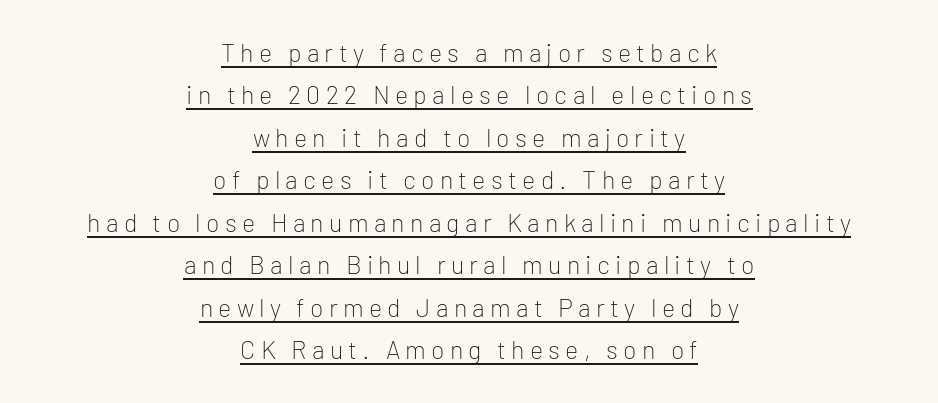
Q: Is the text bold? A: No.
Q: Is the text italic (slanted)? A: No, it is upright.
Q: Is the text underlined? A: Yes.
Q: How is the paragraph aligned? A: Centered.
Q: Is the spacing between letters normal or unusually wide? A: Unusually wide.
Q: Is the spacing between lines tight, normal or loose? A: Normal.
